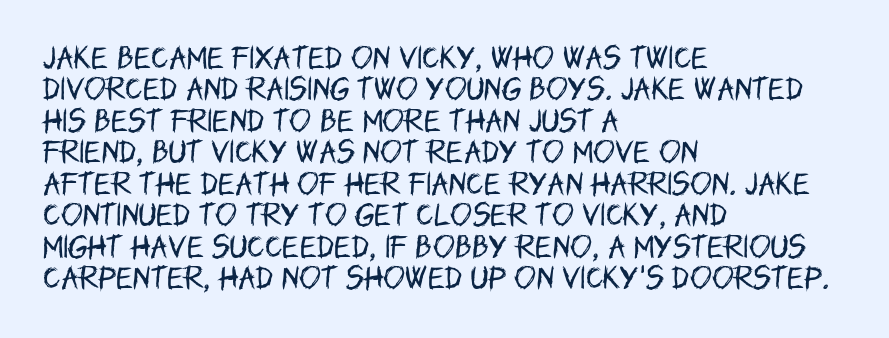
What stands out about the letter spacing? Nothing — it is the standard amount. The rendering anchors every line to the left-hand side. A light-to-regular cut is what we see here. Ordinary non-slanted type is in use.
